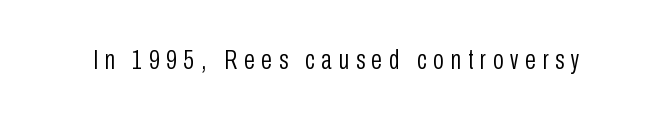
Q: Is the text bold? A: No.
Q: Is the text italic (slanted)? A: No, it is upright.
Q: Is the typeface a serif or a sans-serif typeface? A: Sans-serif.
Q: Is the text underlined? A: No.
Q: Is the spacing between letters normal or unusually wide? A: Unusually wide.
Q: Width (condensed, normal, or wide)? A: Condensed.
Q: Stroke contrast? A: Low.
Q: x-height? A: Medium.
Q: Monospaced? A: No.
